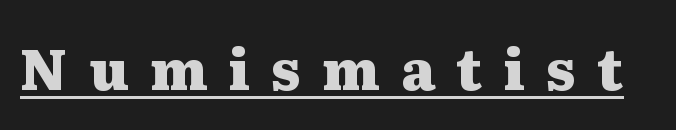
Q: Is the text bold? A: Yes.
Q: Is the text italic (slanted)? A: No, it is upright.
Q: Is the typeface a serif or a sans-serif typeface? A: Serif.
Q: Is the text underlined? A: Yes.
Q: Is the spacing between letters normal or unusually wide? A: Unusually wide.
Q: Width (condensed, normal, or wide)? A: Wide.
Q: Stroke contrast? A: Medium.
Q: x-height? A: Medium.
Q: Monospaced? A: No.
